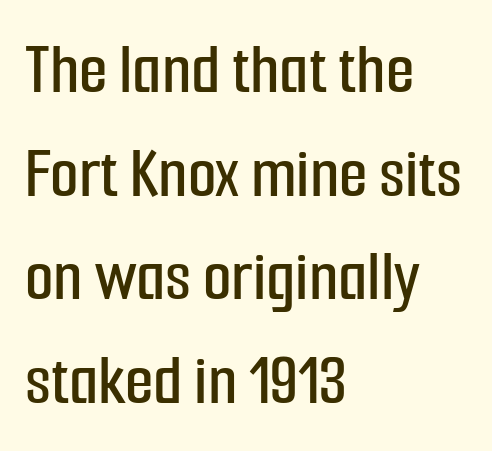
The image shows 74 px condensed sans-serif type, upright; set left-aligned, normal line spacing (1.4x), normal letter spacing, not underlined; low stroke contrast and a medium x-height.
